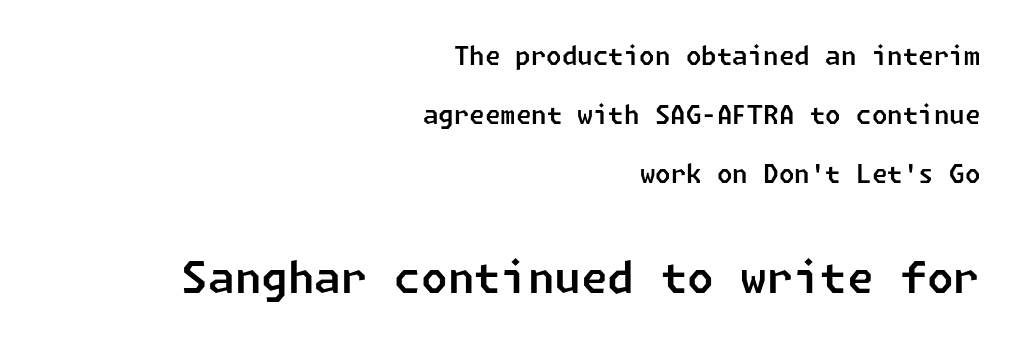
The image shows 43 px sans-serif type; set right-aligned, loose line spacing (2.36x), normal letter spacing, not underlined; the second (bottom) block is 1.72x larger; low stroke contrast and a medium x-height.
